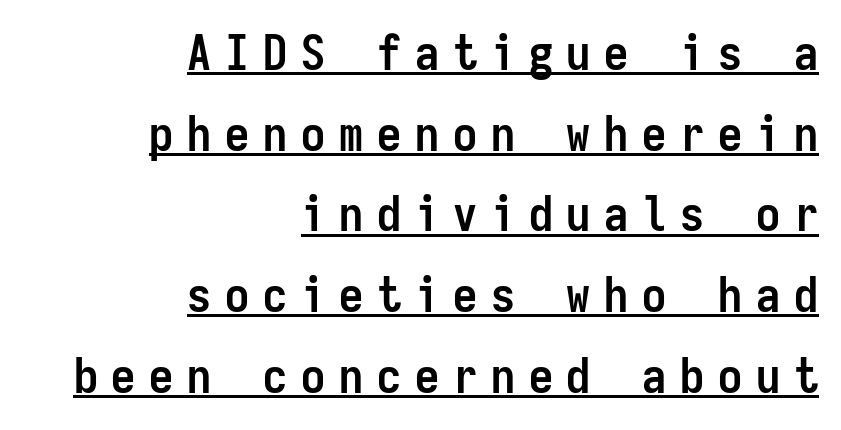
Q: Is the text bold? A: Yes.
Q: Is the text italic (slanted)? A: No, it is upright.
Q: Is the typeface a serif or a sans-serif typeface? A: Sans-serif.
Q: Is the text underlined? A: Yes.
Q: How is the paragraph aligned? A: Right-aligned.
Q: Is the spacing between letters normal or unusually wide? A: Unusually wide.
Q: Is the spacing between lines tight, normal or loose? A: Normal.
Q: Width (condensed, normal, or wide)? A: Condensed.
Q: Stroke contrast? A: Low.
Q: x-height? A: Medium.
Q: Monospaced? A: Yes.
